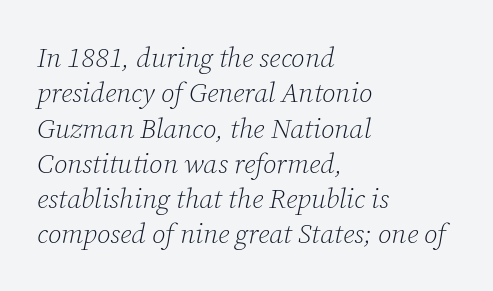
The image shows 28 px light serif type, italic (leaning right); set left-aligned, normal line spacing (1.26x), normal letter spacing, not underlined; low stroke contrast and a medium x-height.
